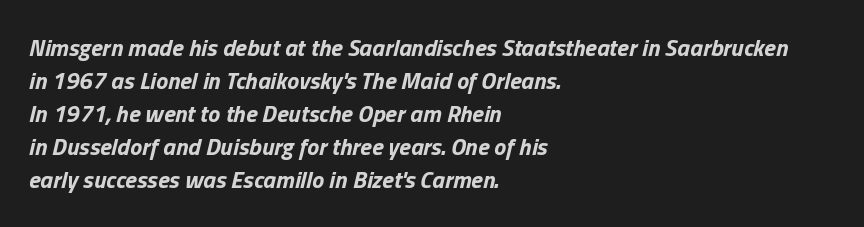
The image shows 24 px bold type, italic (leaning right); set left-aligned, normal line spacing (1.38x), normal letter spacing, not underlined.
